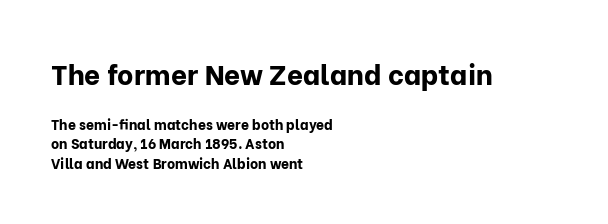
{"serif": "no", "italic": "no", "bold": "yes", "weight": "bold", "width": "normal", "stroke_contrast": "low", "x_height": "medium", "monospaced": "no", "underline": "no", "align": "left", "line_spacing": "normal", "line_spacing_ratio": 1.4, "letter_spacing": "normal", "letter_spacing_em": 0.0, "larger_block": "first", "size_ratio": 2.0, "glyph_px": 28}
